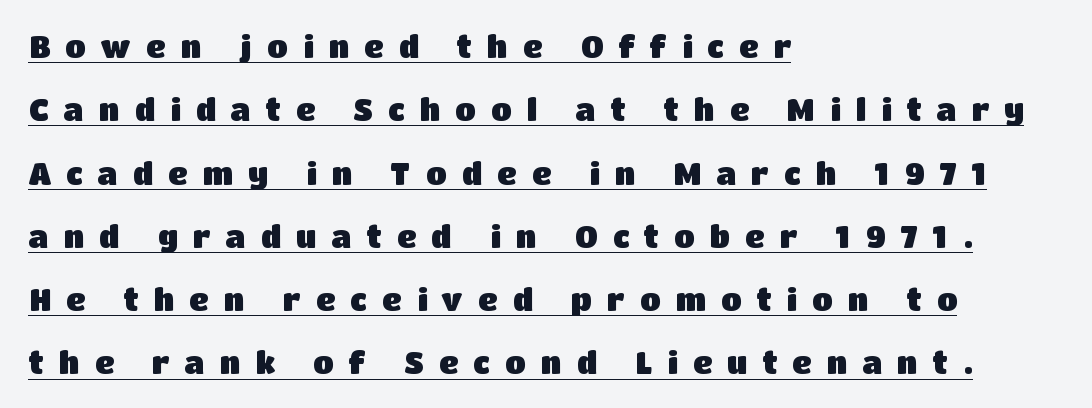
Q: Is the text bold? A: Yes.
Q: Is the text italic (slanted)? A: No, it is upright.
Q: Is the typeface a serif or a sans-serif typeface? A: Sans-serif.
Q: Is the text underlined? A: Yes.
Q: How is the paragraph aligned? A: Left-aligned.
Q: Is the spacing between letters normal or unusually wide? A: Unusually wide.
Q: Is the spacing between lines tight, normal or loose? A: Loose.
Q: Width (condensed, normal, or wide)? A: Normal.
Q: Stroke contrast? A: Low.
Q: x-height? A: Large.
Q: Monospaced? A: No.
